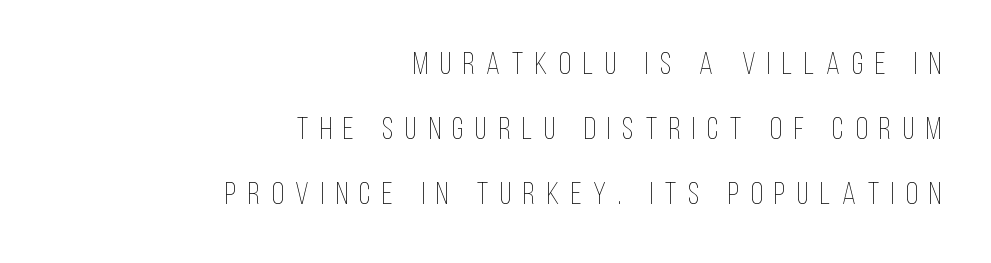
{"italic": "no", "bold": "no", "weight": "thin", "width": "condensed", "stroke_contrast": "low", "x_height": "large", "monospaced": "no", "underline": "no", "align": "right", "line_spacing": "loose", "line_spacing_ratio": 2.1, "letter_spacing": "wide", "letter_spacing_em": 0.38, "glyph_px": 31}
